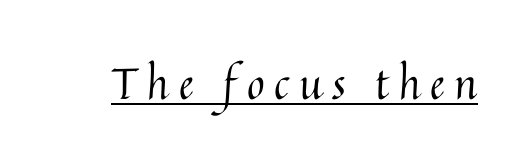
This sample has the flowing, uneven cadence of proportional lettering. Weight class: somewhere from thin through regular. How are the letters spaced? Widely, with obvious added tracking. A baseline rule has been typeset under these characters.
